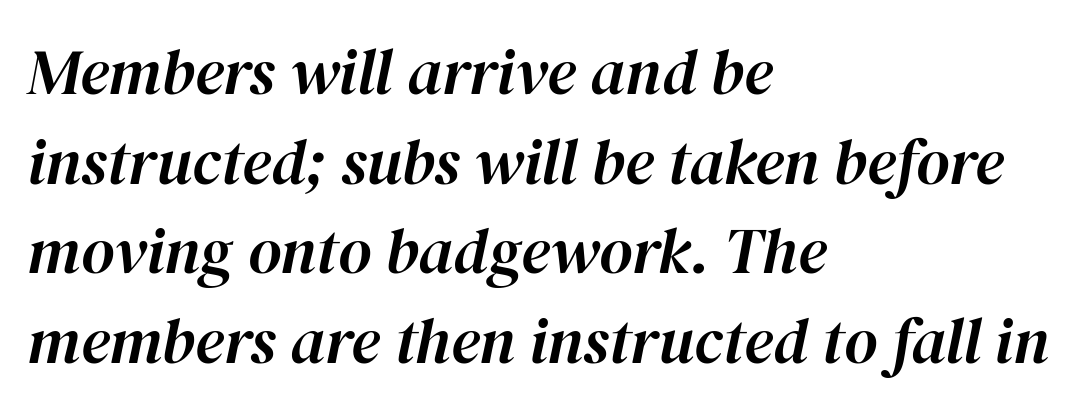
Successive baselines arrive at the customary interval. Glyph-to-glyph distance matches everyday printed text. The paragraph has a hard left edge and a soft right edge. There's an unmistakable incline to the writing here. Plain, unruled lines of type.
